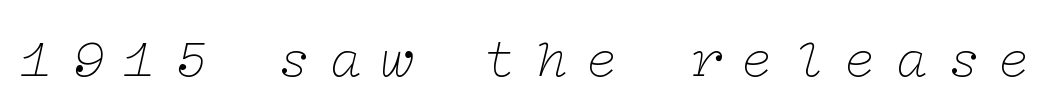
Q: Is the text bold? A: No.
Q: Is the text italic (slanted)? A: Yes, it leans right by about 12 degrees.
Q: Is the typeface a serif or a sans-serif typeface? A: Serif.
Q: Is the text underlined? A: No.
Q: Is the spacing between letters normal or unusually wide? A: Unusually wide.
Q: Width (condensed, normal, or wide)? A: Wide.
Q: Stroke contrast? A: Low.
Q: x-height? A: Medium.
